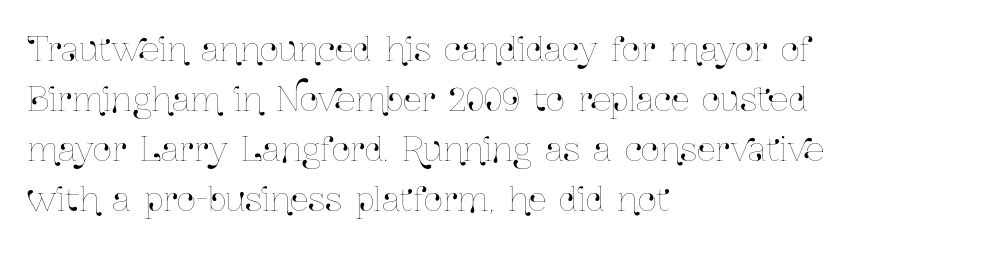
{"italic": "no", "width": "condensed", "stroke_contrast": "low", "x_height": "medium", "monospaced": "no", "underline": "no", "align": "left", "line_spacing": "normal", "line_spacing_ratio": 1.52, "letter_spacing": "normal", "letter_spacing_em": 0.0, "glyph_px": 33}
